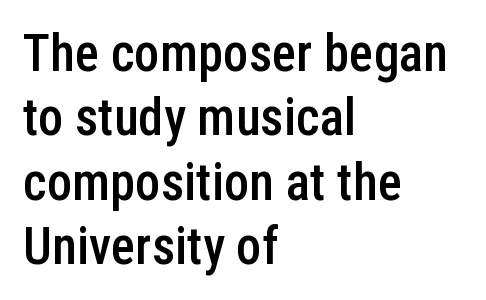
The image shows 51 px semibold, condensed sans-serif type, upright; set left-aligned, normal line spacing (1.26x), normal letter spacing, not underlined; low stroke contrast and a medium x-height.
